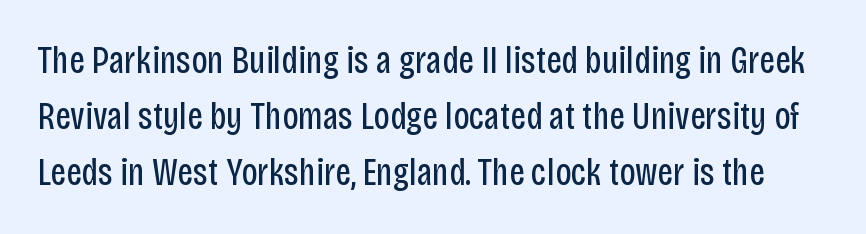
{"serif": "no", "italic": "no", "bold": "no", "weight": "regular", "width": "condensed", "stroke_contrast": "low", "x_height": "large", "monospaced": "no", "underline": "no", "line_spacing": "normal", "line_spacing_ratio": 1.48, "letter_spacing": "normal", "letter_spacing_em": 0.0, "glyph_px": 38}
